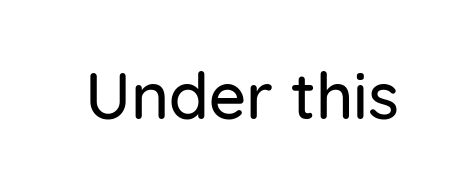
The image shows 65 px sans-serif type, upright; set normal letter spacing, not underlined; low stroke contrast and a medium x-height.
